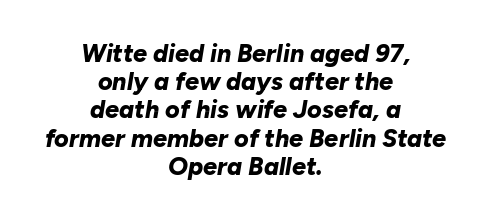
Q: Is the text bold? A: Yes.
Q: Is the text italic (slanted)? A: Yes, it leans right by about 10 degrees.
Q: Is the text underlined? A: No.
Q: How is the paragraph aligned? A: Centered.
Q: Is the spacing between letters normal or unusually wide? A: Normal.
Q: Is the spacing between lines tight, normal or loose? A: Tight.
